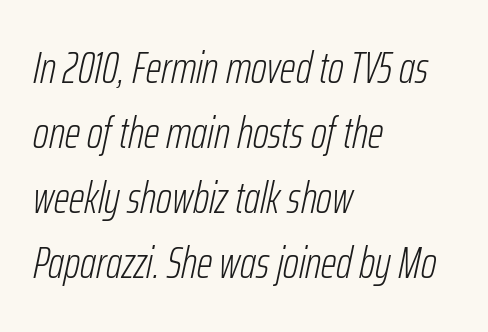
The image shows 44 px light, condensed type, italic (leaning right); set left-aligned, normal line spacing (1.48x), normal letter spacing, not underlined; low stroke contrast and a medium x-height.
